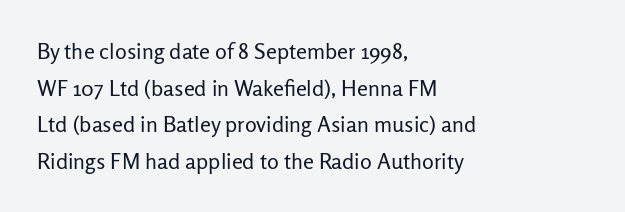
The space directly below the letters is spotless. Layout note: lines flush left. Posture: vertical. The weight would be labelled regular, book, light, or lighter still. The face used here is rendered with its standard letterfit. Normally led — the rows are evenly, conventionally spaced.
